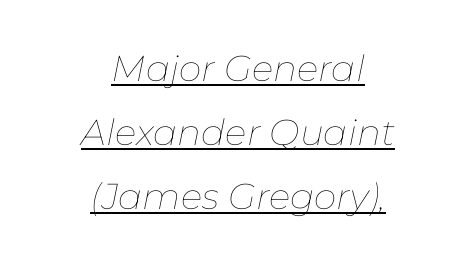
This rendering uses center alignment, leaving both contours irregular but symmetric. Emphasis is given by a line drawn under the lettering. Stroke mass is kept to a normal reading level or below. The rendering keeps characters at their native spacing. The letters advance in unequal steps, a hallmark of proportional type.
